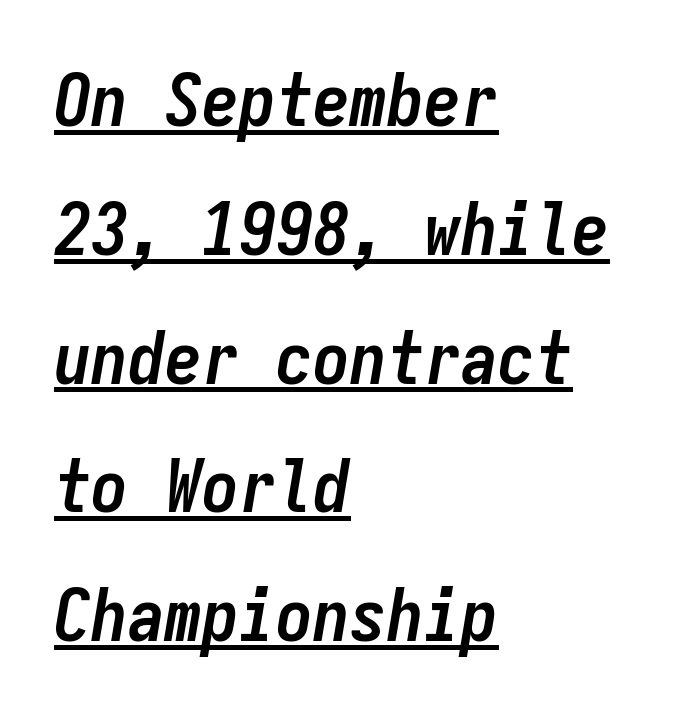
Q: Is the text bold? A: Yes.
Q: Is the text italic (slanted)? A: Yes, it leans right by about 9 degrees.
Q: Is the text underlined? A: Yes.
Q: How is the paragraph aligned? A: Left-aligned.
Q: Is the spacing between letters normal or unusually wide? A: Normal.
Q: Width (condensed, normal, or wide)? A: Condensed.
Q: Stroke contrast? A: Low.
Q: x-height? A: Medium.
Q: Monospaced? A: Yes.
